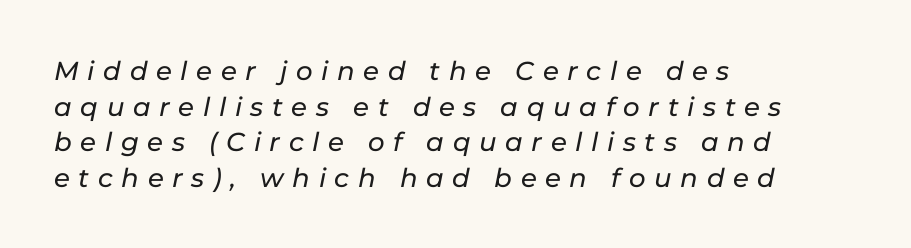
Between one letter and the next there's a generous, obvious gap. Does the copy run flush right? No — it runs flush left. Descenders are the only things crossing below the line. Line spacing here is normal.
